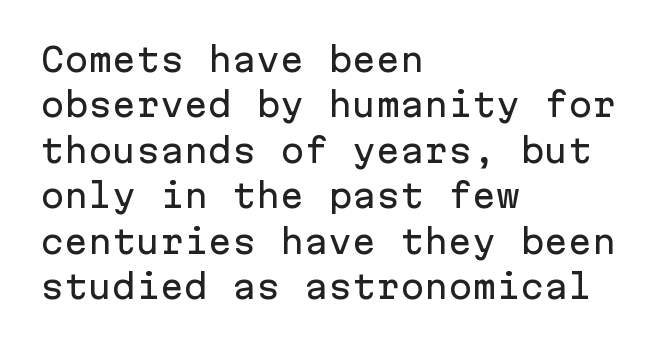
The image shows 32 px sans-serif type, upright, monospaced; set left-aligned, normal line spacing (1.42x), normal letter spacing, not underlined; low stroke contrast and a medium x-height.
